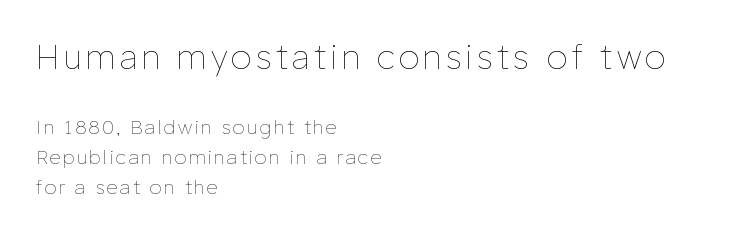
{"italic": "no", "bold": "no", "weight": "thin", "width": "normal", "stroke_contrast": "low", "x_height": "medium", "monospaced": "no", "underline": "no", "align": "left", "line_spacing": "normal", "line_spacing_ratio": 1.58, "larger_block": "first", "size_ratio": 1.74, "glyph_px": 33}
